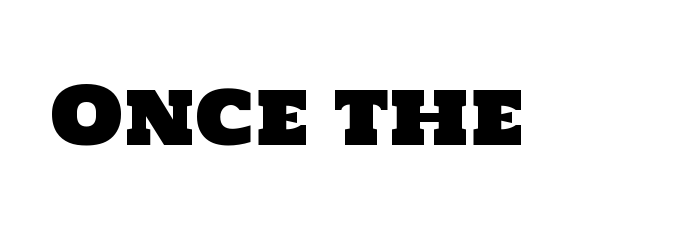
Each word holds together tightly as a unit, with standard inter-letter gaps. Serifs: no, the terminals of the letterforms are clean. This sample has the flowing, uneven cadence of proportional lettering. This rendering features lettering with no underline.
